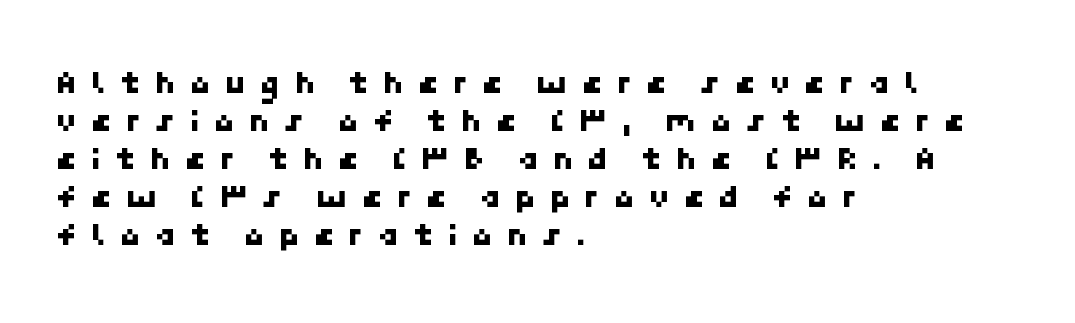
The image shows 34 px sans-serif type; set left-aligned, tight line spacing (1.12x), unusually wide letter spacing (+0.4 em), not underlined; low stroke contrast and a medium x-height.
